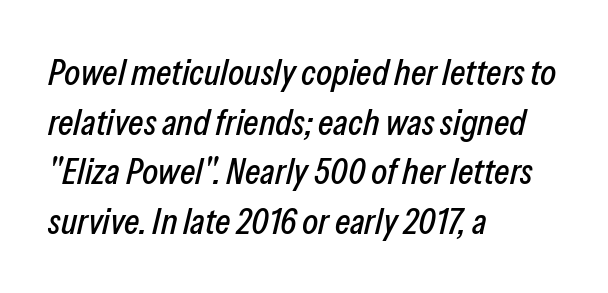
{"italic": "yes", "lean": "right", "slant_degrees": 13, "width": "condensed", "stroke_contrast": "low", "x_height": "medium", "monospaced": "no", "underline": "no", "align": "left", "line_spacing": "normal", "line_spacing_ratio": 1.34, "letter_spacing": "normal", "letter_spacing_em": 0.0, "glyph_px": 37}
